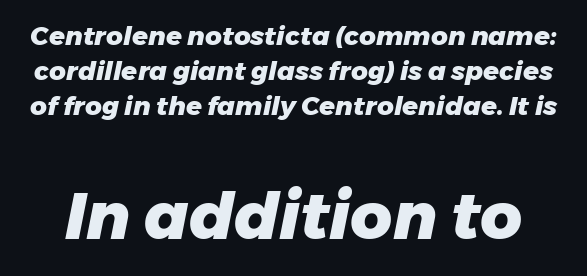
The image shows 65 px heavy type, italic (leaning right); set normal line spacing (1.35x), normal letter spacing, not underlined; the second (bottom) block is 2.5x larger; low stroke contrast and a medium x-height.
